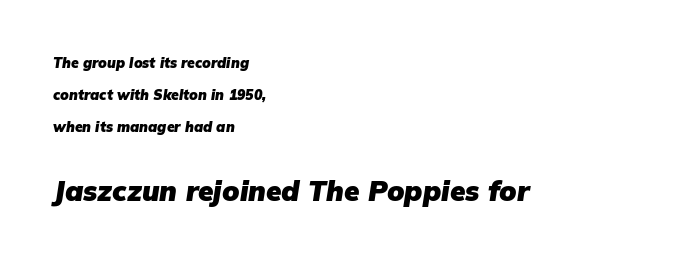
The image shows 28 px heavy type, italic (leaning right); set left-aligned, loose line spacing (2.3x), normal letter spacing, not underlined; the second (bottom) block is 2.0x larger; low stroke contrast and a medium x-height.
